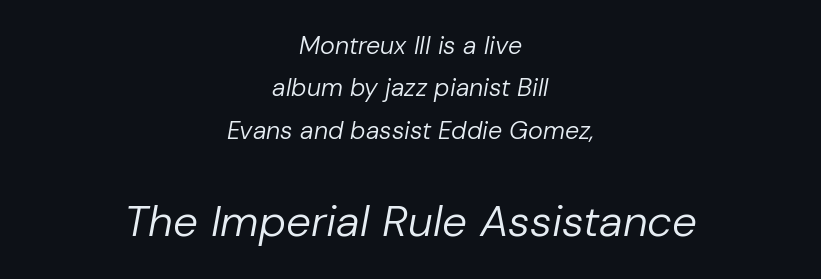
The image shows 44 px regular-weight type, italic (leaning right); set centered, normal line spacing (1.7x), normal letter spacing, not underlined; the second (bottom) block is 1.76x larger; low stroke contrast and a medium x-height.
